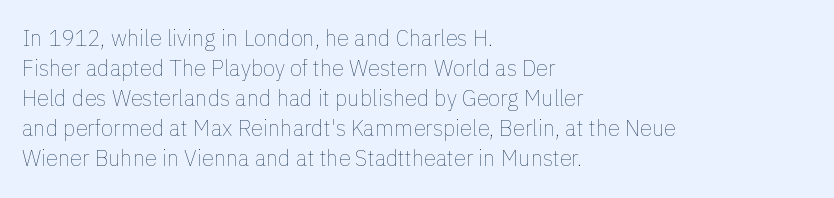
Q: Is the text bold? A: No.
Q: Is the text italic (slanted)? A: No, it is upright.
Q: Is the text underlined? A: No.
Q: How is the paragraph aligned? A: Left-aligned.
Q: Is the spacing between letters normal or unusually wide? A: Normal.
Q: Is the spacing between lines tight, normal or loose? A: Normal.
